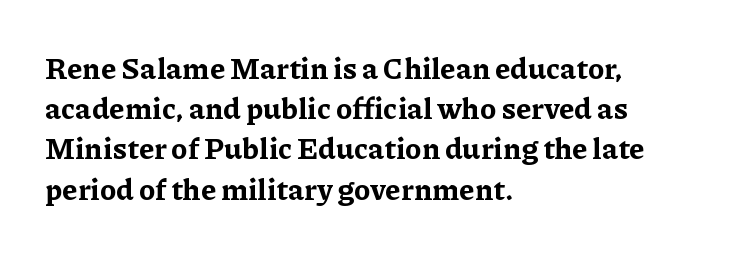
Q: Is the text bold? A: Yes.
Q: Is the text italic (slanted)? A: No, it is upright.
Q: Is the typeface a serif or a sans-serif typeface? A: Serif.
Q: Is the text underlined? A: No.
Q: How is the paragraph aligned? A: Left-aligned.
Q: Is the spacing between letters normal or unusually wide? A: Normal.
Q: Is the spacing between lines tight, normal or loose? A: Normal.
Q: Width (condensed, normal, or wide)? A: Normal.
Q: Stroke contrast? A: Low.
Q: x-height? A: Medium.
Q: Monospaced? A: No.
